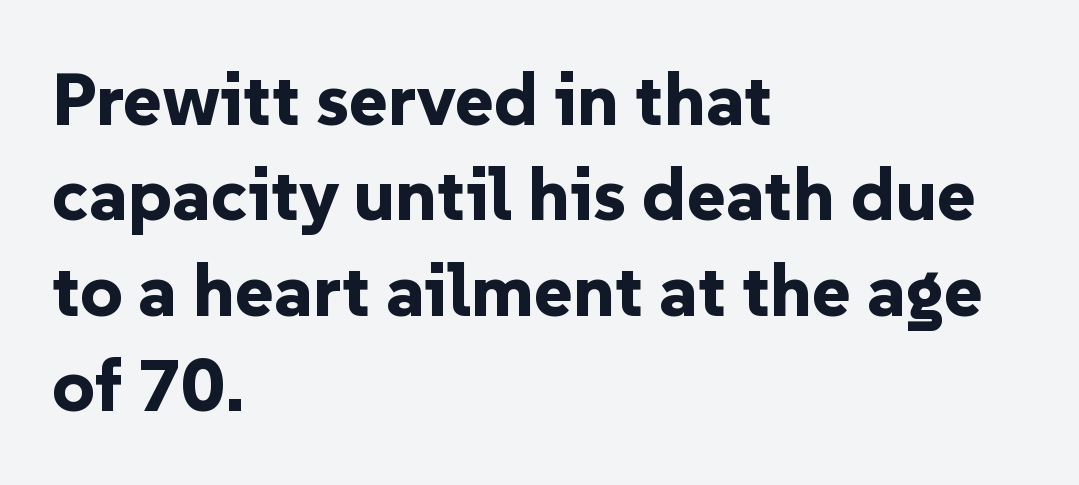
Q: Is the text bold? A: Yes.
Q: Is the text italic (slanted)? A: No, it is upright.
Q: Is the typeface a serif or a sans-serif typeface? A: Sans-serif.
Q: Is the text underlined? A: No.
Q: How is the paragraph aligned? A: Left-aligned.
Q: Is the spacing between letters normal or unusually wide? A: Normal.
Q: Is the spacing between lines tight, normal or loose? A: Normal.
Q: Width (condensed, normal, or wide)? A: Normal.
Q: Stroke contrast? A: Low.
Q: x-height? A: Medium.
Q: Monospaced? A: No.
